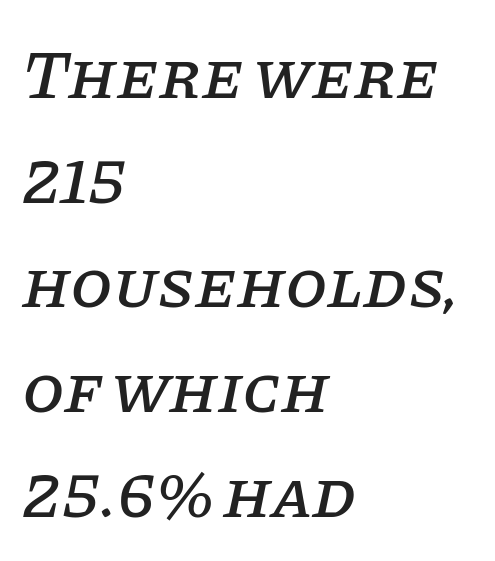
The image shows 68 px serif type, italic (leaning right); set left-aligned, normal line spacing (1.54x), normal letter spacing, not underlined; low stroke contrast and a large x-height.
